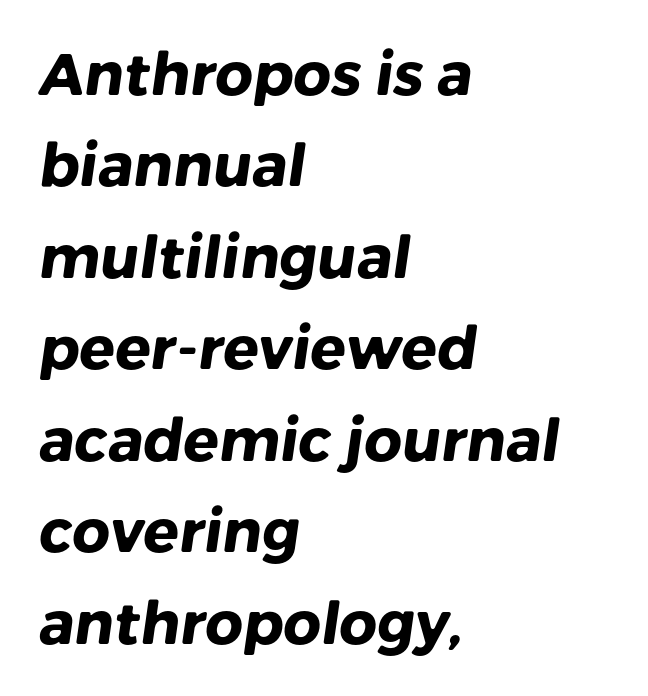
Think of a printed novel: that variable character pitch is what you see here. Descenders hang freely into open space. Heavy-handed strokes throughout: this text is bold. The compositor pushed each line to the left boundary.
